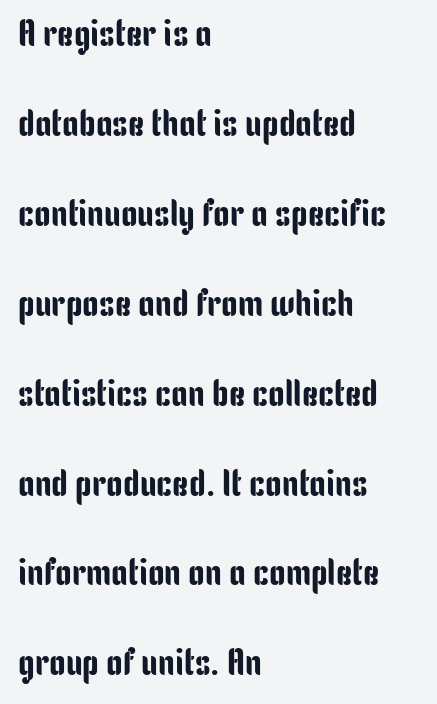
{"serif": "no", "italic": "no", "width": "condensed", "stroke_contrast": "low", "x_height": "medium", "monospaced": "no", "underline": "no", "align": "left", "line_spacing": "loose", "line_spacing_ratio": 2.43, "letter_spacing": "normal", "letter_spacing_em": 0.0, "glyph_px": 37}
